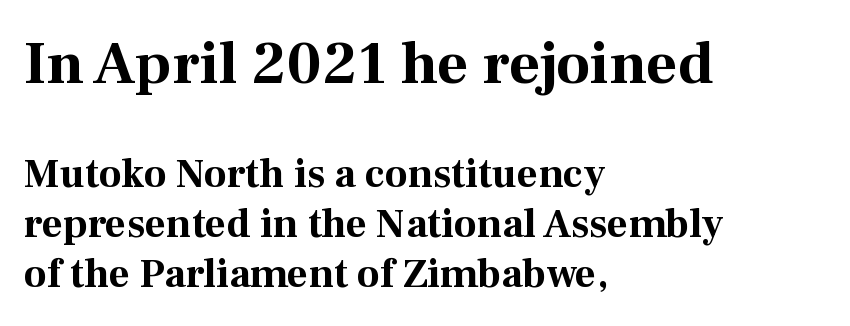
The image shows 61 px bold serif type, upright; set left-aligned, line spacing 1.22x, normal letter spacing, not underlined; the first (top) block is 1.49x larger; medium stroke contrast and a medium x-height.
